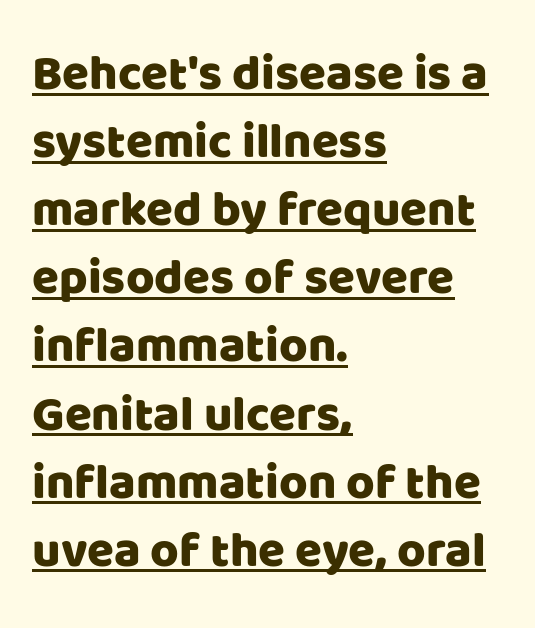
The image shows 49 px sans-serif type, upright; set left-aligned, normal line spacing (1.39x), normal letter spacing, underlined; low stroke contrast and a large x-height.
